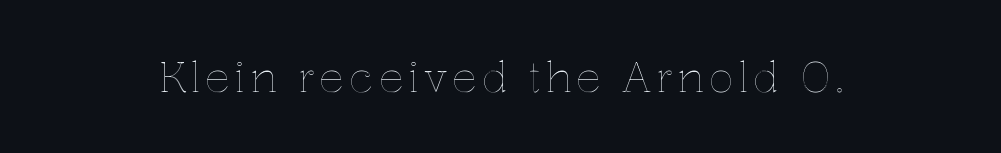
Q: Is the text italic (slanted)? A: No, it is upright.
Q: Is the text underlined? A: No.
Q: Width (condensed, normal, or wide)? A: Normal.
Q: x-height? A: Medium.
Q: Monospaced? A: No.
